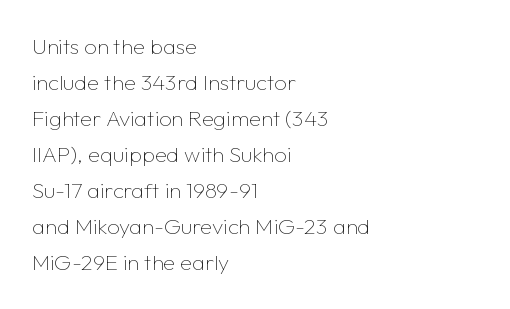
{"italic": "no", "bold": "no", "underline": "no", "align": "left", "line_spacing": "normal", "line_spacing_ratio": 1.64, "letter_spacing": "normal", "letter_spacing_em": 0.0, "glyph_px": 22}
